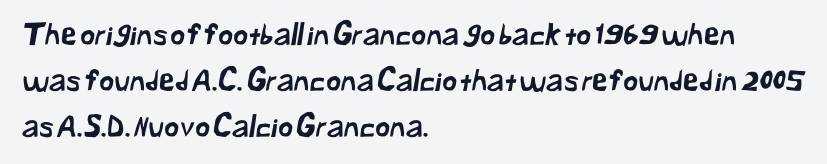
Think of a printed novel: that variable character pitch is what you see here. This sample uses plain, unmodified letter spacing. Every row of glyphs begins at an identical x-position on the left. Type without underlining.
